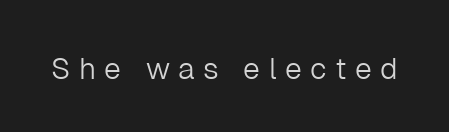
The image shows 30 px light sans-serif type, upright; set unusually wide letter spacing (+0.28 em), not underlined; low stroke contrast and a medium x-height.
